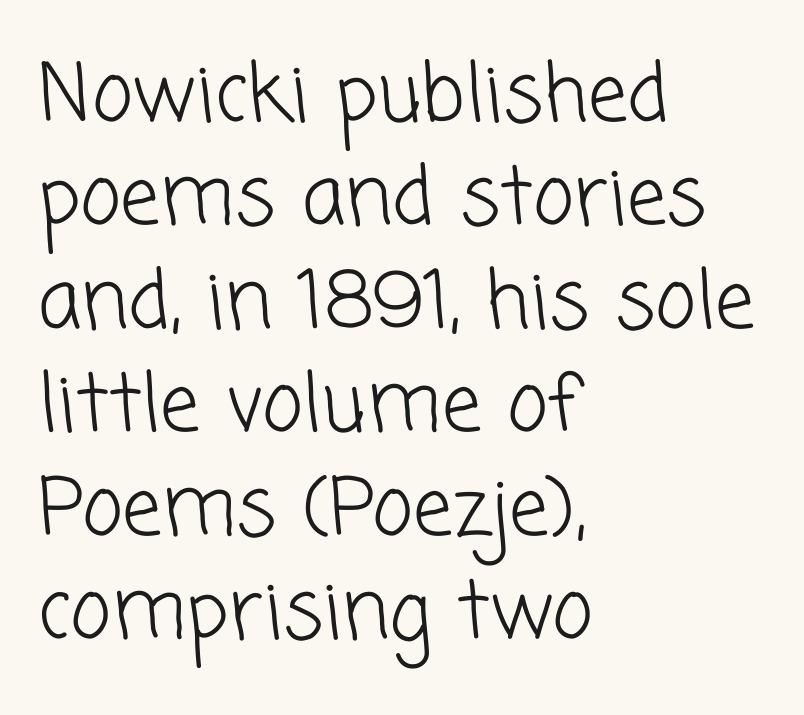
The image shows 79 px light sans-serif type; set left-aligned, normal line spacing (1.31x), normal letter spacing, not underlined; low stroke contrast and a medium x-height.
